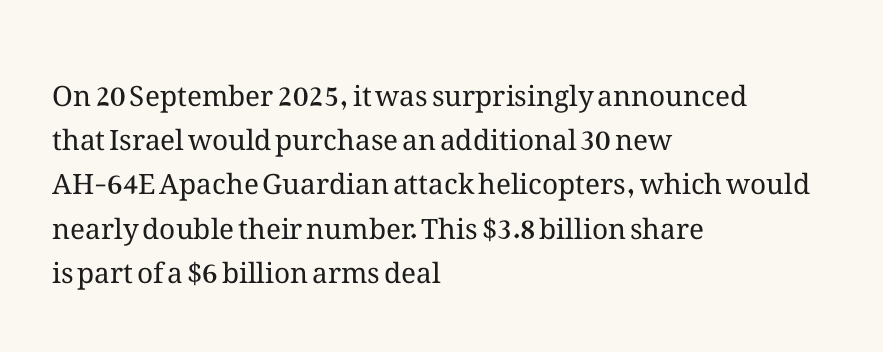
The image shows 28 px regular-weight type, upright; set left-aligned, normal line spacing (1.58x), normal letter spacing, not underlined; medium stroke contrast and a medium x-height.
